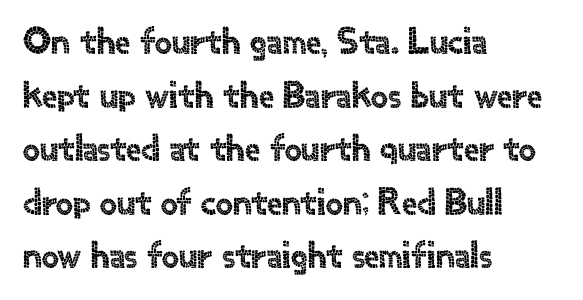
{"serif": "no", "italic": "no", "width": "normal", "x_height": "small", "monospaced": "no", "underline": "no", "align": "left", "line_spacing": "normal", "line_spacing_ratio": 1.41, "letter_spacing": "normal", "letter_spacing_em": 0.0, "glyph_px": 38}
